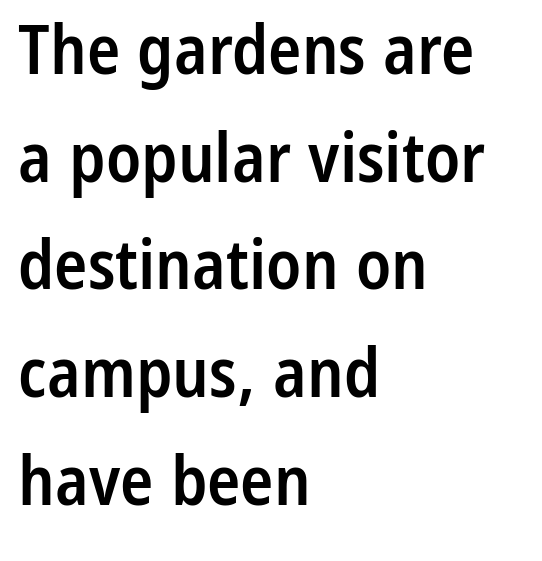
Q: Is the text bold? A: Semi-bold.
Q: Is the text italic (slanted)? A: No, it is upright.
Q: Is the typeface a serif or a sans-serif typeface? A: Sans-serif.
Q: Is the text underlined? A: No.
Q: How is the paragraph aligned? A: Left-aligned.
Q: Is the spacing between letters normal or unusually wide? A: Normal.
Q: Is the spacing between lines tight, normal or loose? A: Normal.
Q: Width (condensed, normal, or wide)? A: Condensed.
Q: Stroke contrast? A: Low.
Q: x-height? A: Medium.
Q: Monospaced? A: No.
